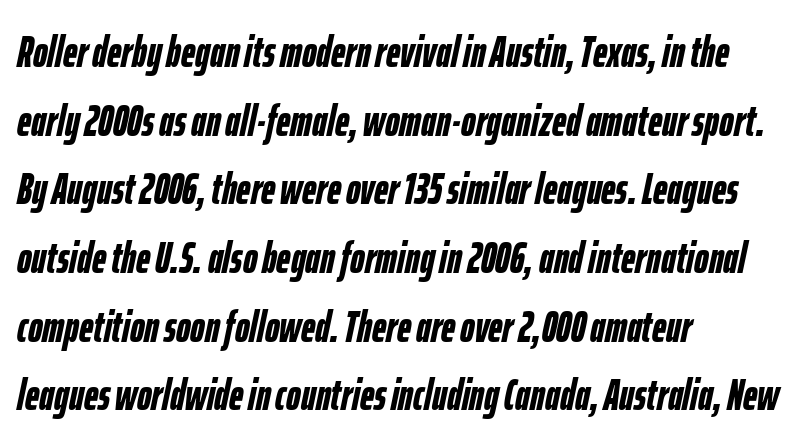
Posture: slanted. Think of a printed novel: that variable character pitch is what you see here. Is the type bold? Yes — the strokes are clearly thick and heavy. Type without underlining. Observe the ordinary spacing: letters are neighbours, not strangers. In CSS terms this would be text-align: left.
